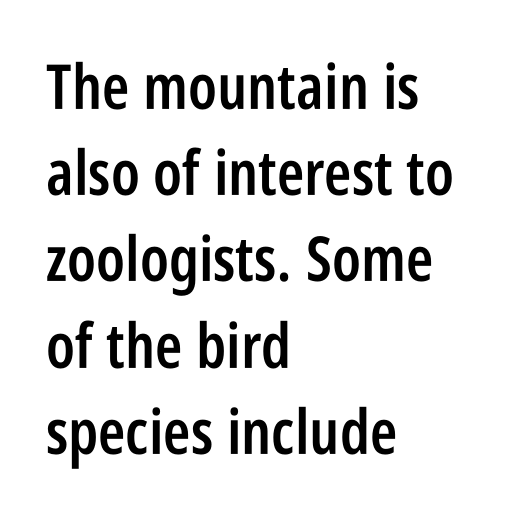
What kind of face is this? One without serifs — a sans. In terms of weight, the rendering is demibold, just under bold. Baseline-to-baseline distance is the conventional proportion of letter height. Words appear dense and cohesive because spacing is normal.
